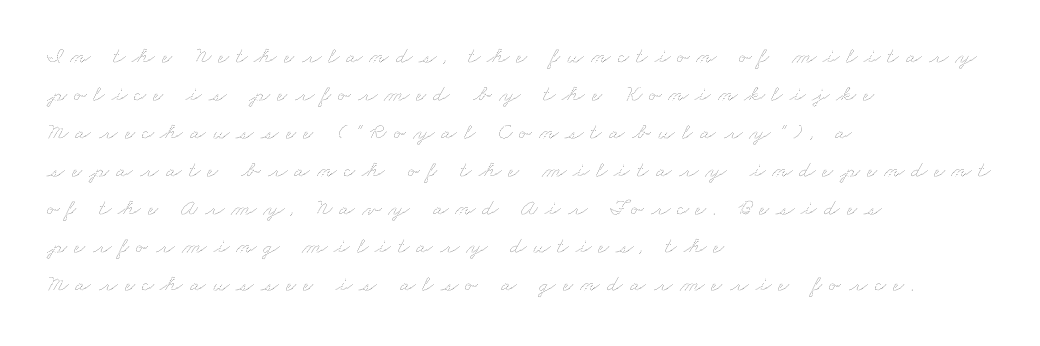
Q: Is the text bold? A: No.
Q: Is the text underlined? A: No.
Q: How is the paragraph aligned? A: Left-aligned.
Q: Is the spacing between letters normal or unusually wide? A: Unusually wide.
Q: Is the spacing between lines tight, normal or loose? A: Normal.
